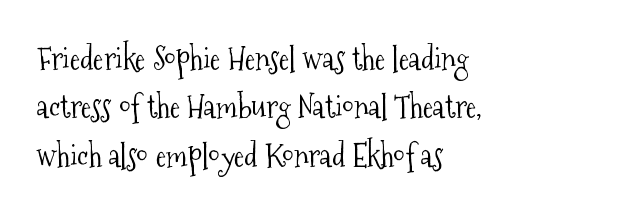
Q: Is the text bold? A: No.
Q: Is the text italic (slanted)? A: No, it is upright.
Q: Is the typeface a serif or a sans-serif typeface? A: Serif.
Q: Is the text underlined? A: No.
Q: How is the paragraph aligned? A: Left-aligned.
Q: Is the spacing between letters normal or unusually wide? A: Normal.
Q: Is the spacing between lines tight, normal or loose? A: Normal.
Q: Width (condensed, normal, or wide)? A: Condensed.
Q: Stroke contrast? A: Medium.
Q: x-height? A: Medium.
Q: Monospaced? A: No.
